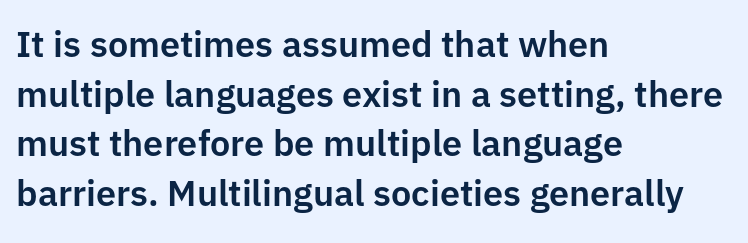
The image shows 36 px sans-serif type, upright; set left-aligned, normal line spacing (1.38x), normal letter spacing, not underlined; low stroke contrast and a medium x-height.
